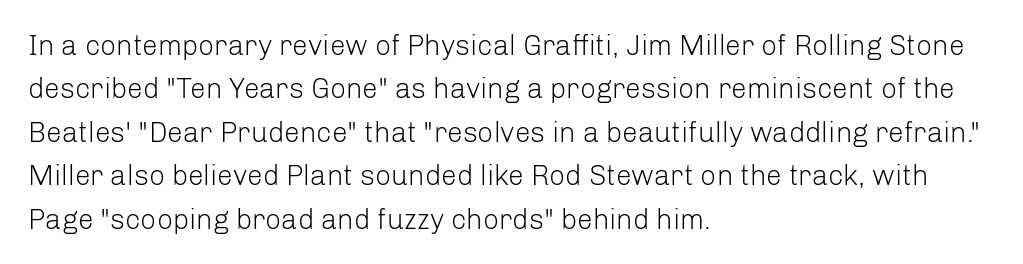
Students, observe: this is what conventionally led text looks like. These lines keep a tight, regular rhythm from letter to letter. The passage shown is typed in a proportional face where columns would drift. A clean baseline with only descenders dipping below it.
